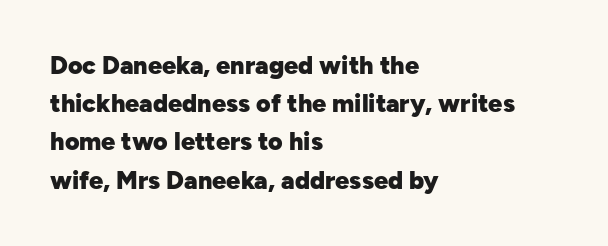
Q: Is the text bold? A: Yes.
Q: Is the text italic (slanted)? A: No, it is upright.
Q: Is the text underlined? A: No.
Q: How is the paragraph aligned? A: Left-aligned.
Q: Is the spacing between letters normal or unusually wide? A: Normal.
Q: Is the spacing between lines tight, normal or loose? A: Normal.
